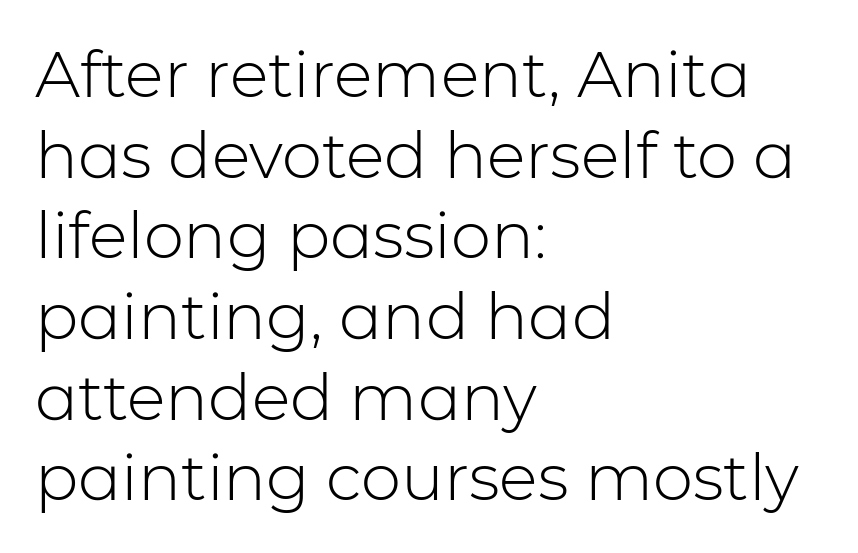
Typeset ragged right — the left edge is the straight one. The type sits square on the baseline with zero lean. These lines sit exactly where default settings would place them. The specimen omits any rule beneath the text block's lines. Inter-character spacing is left at the font's built-in metrics. The designer went with a sans here, leaving each stem footless.
